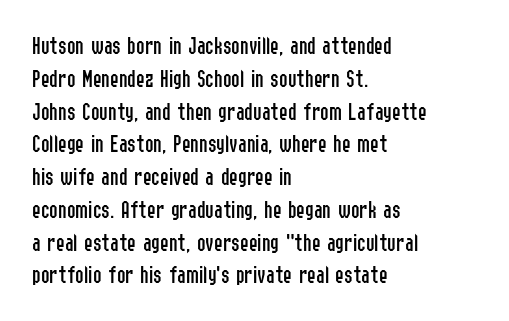
Q: Is the text bold? A: No.
Q: Is the text italic (slanted)? A: No, it is upright.
Q: Is the text underlined? A: No.
Q: How is the paragraph aligned? A: Left-aligned.
Q: Is the spacing between letters normal or unusually wide? A: Normal.
Q: Is the spacing between lines tight, normal or loose? A: Normal.
